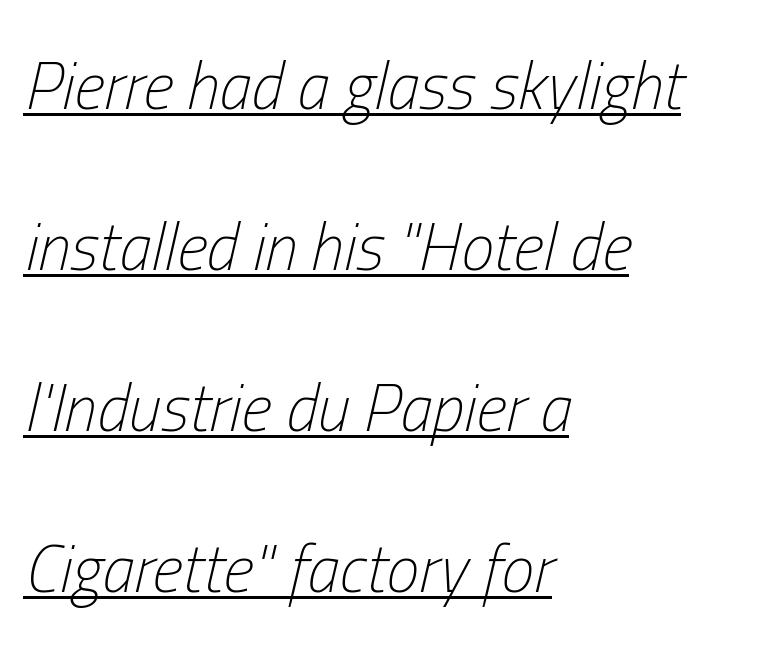
Q: Is the text bold? A: No.
Q: Is the text italic (slanted)? A: Yes, it leans right by about 13 degrees.
Q: Is the text underlined? A: Yes.
Q: How is the paragraph aligned? A: Left-aligned.
Q: Is the spacing between letters normal or unusually wide? A: Normal.
Q: Is the spacing between lines tight, normal or loose? A: Loose.
Q: Width (condensed, normal, or wide)? A: Condensed.
Q: Stroke contrast? A: Low.
Q: x-height? A: Medium.
Q: Monospaced? A: No.
